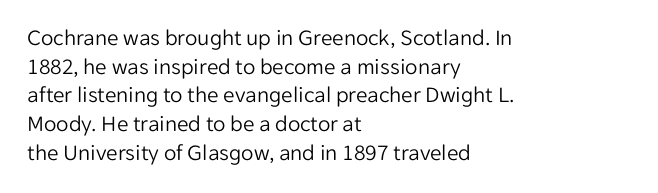
{"italic": "no", "bold": "no", "underline": "no", "align": "left", "line_spacing": "normal", "line_spacing_ratio": 1.25, "letter_spacing": "normal", "letter_spacing_em": 0.0, "glyph_px": 23}
